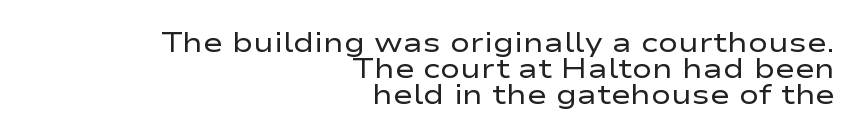
{"italic": "no", "bold": "no", "underline": "no", "align": "right", "line_spacing": "tight", "line_spacing_ratio": 0.97, "letter_spacing": "normal", "letter_spacing_em": 0.0, "glyph_px": 27}
